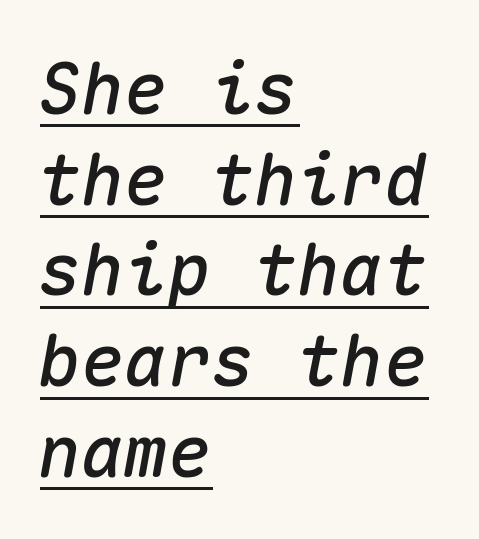
{"italic": "yes", "lean": "right", "slant_degrees": 10, "width": "normal", "stroke_contrast": "medium", "x_height": "medium", "monospaced": "yes", "underline": "yes", "align": "left", "line_spacing": "normal", "line_spacing_ratio": 1.26, "letter_spacing": "normal", "letter_spacing_em": 0.0, "glyph_px": 72}
